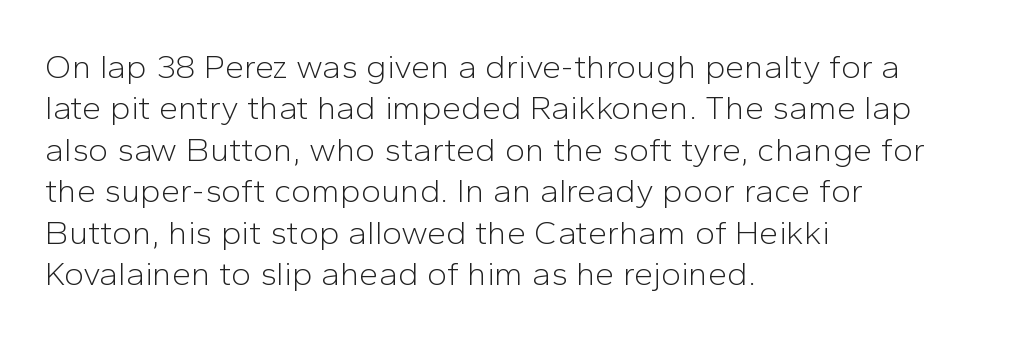
{"serif": "no", "italic": "no", "bold": "no", "weight": "light", "width": "normal", "stroke_contrast": "low", "x_height": "medium", "monospaced": "no", "underline": "no", "align": "left", "line_spacing_ratio": 1.22, "letter_spacing": "normal", "letter_spacing_em": 0.0, "glyph_px": 34}
